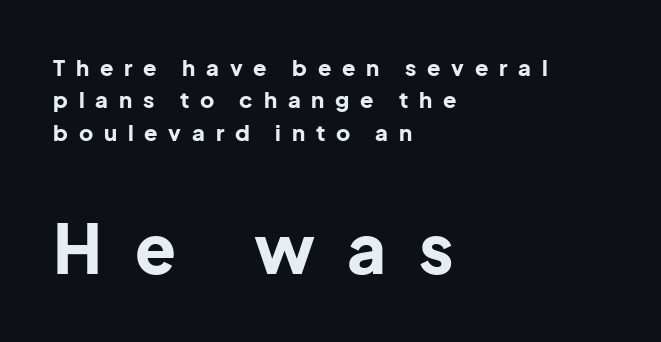
The image shows 67 px bold sans-serif type, upright; set left-aligned, normal line spacing (1.47x), unusually wide letter spacing (+0.49 em), not underlined; the second (bottom) block is 3.05x larger; low stroke contrast and a medium x-height.
